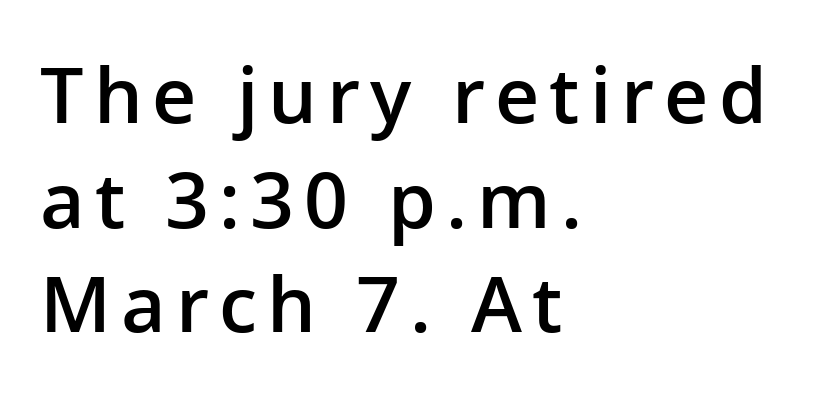
Here the designer chose a conventional face with non-uniform glyph widths. The font family rendered here belongs to the sans-serif group. Check under the words: just untouched page. On the weight axis this lands at semibold, roughly 600. Whoever set this chose a conventional vertical rhythm. Where is the straight margin? On the left.
